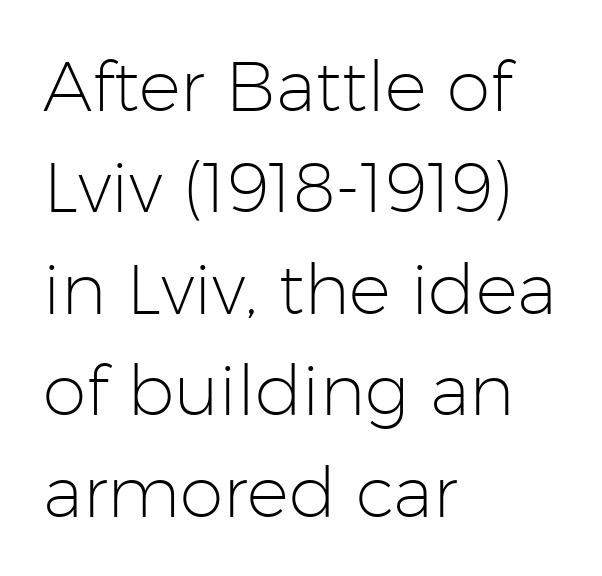
Q: Is the text bold? A: No.
Q: Is the text italic (slanted)? A: No, it is upright.
Q: Is the typeface a serif or a sans-serif typeface? A: Sans-serif.
Q: Is the text underlined? A: No.
Q: How is the paragraph aligned? A: Left-aligned.
Q: Is the spacing between letters normal or unusually wide? A: Normal.
Q: Is the spacing between lines tight, normal or loose? A: Normal.
Q: Width (condensed, normal, or wide)? A: Normal.
Q: Stroke contrast? A: Low.
Q: x-height? A: Medium.
Q: Monospaced? A: No.
